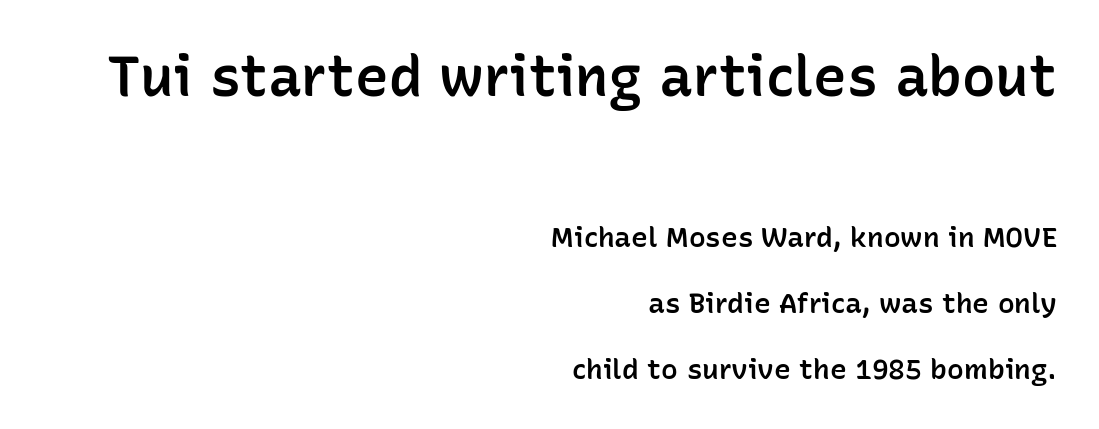
Q: Is the text bold? A: Semi-bold.
Q: Is the text italic (slanted)? A: No, it is upright.
Q: Is the typeface a serif or a sans-serif typeface? A: Sans-serif.
Q: Is the text underlined? A: No.
Q: How is the paragraph aligned? A: Right-aligned.
Q: Is the spacing between letters normal or unusually wide? A: Normal.
Q: Is the spacing between lines tight, normal or loose? A: Loose.
Q: Which block of text is set in a larger size, the first (top) or the second (bottom)? A: The first (top) one.
Q: Width (condensed, normal, or wide)? A: Normal.
Q: Stroke contrast? A: Low.
Q: x-height? A: Medium.
Q: Monospaced? A: No.
